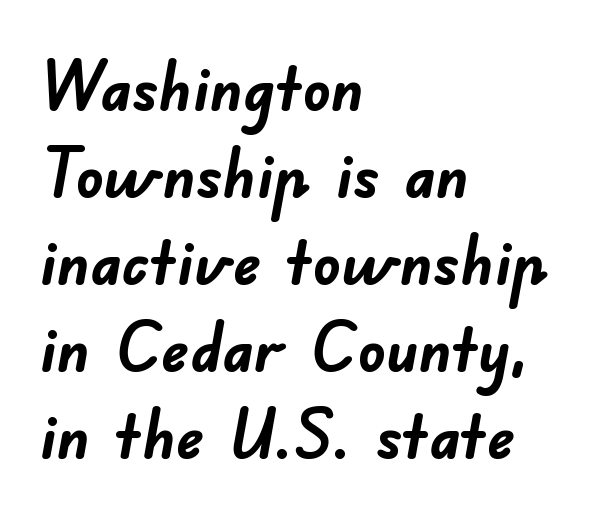
In terms of weight, the rendering is a true, heavy bold. This sample uses a sans-serif face. The rag falls on the right side of this text block. Tracking here is standard; glyphs follow each other at the usual distance. A typesetter would call this leading conventional body-copy spacing. The glyphs are unaccompanied by any horizontal stroke below them.
